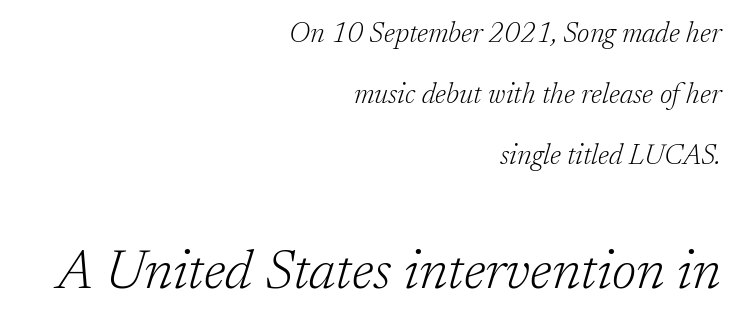
Is the stroke heavy? The answer is a plain regular-or-lighter. The space between consecutive lines is lavish. Standard letterfit; no display-style spreading of the glyphs. The font family rendered here belongs to the serif group.
